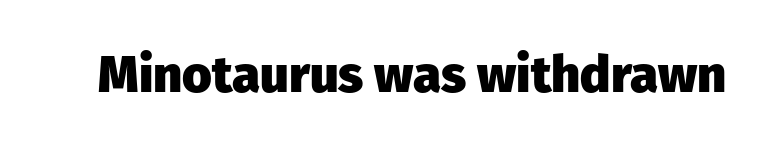
{"serif": "no", "italic": "no", "bold": "yes", "weight": "heavy", "width": "normal", "stroke_contrast": "low", "x_height": "medium", "monospaced": "no", "underline": "no", "letter_spacing": "normal", "letter_spacing_em": 0.0, "glyph_px": 51}
